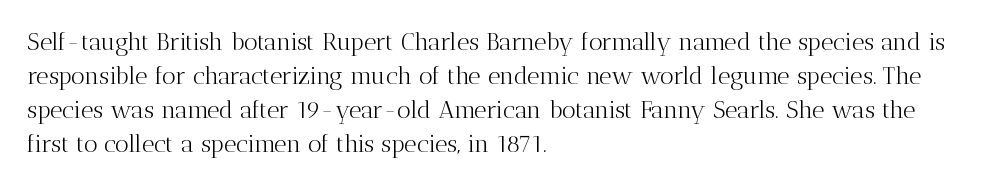
The image shows 24 px text type, upright; set left-aligned, normal line spacing (1.41x), normal letter spacing, not underlined.
